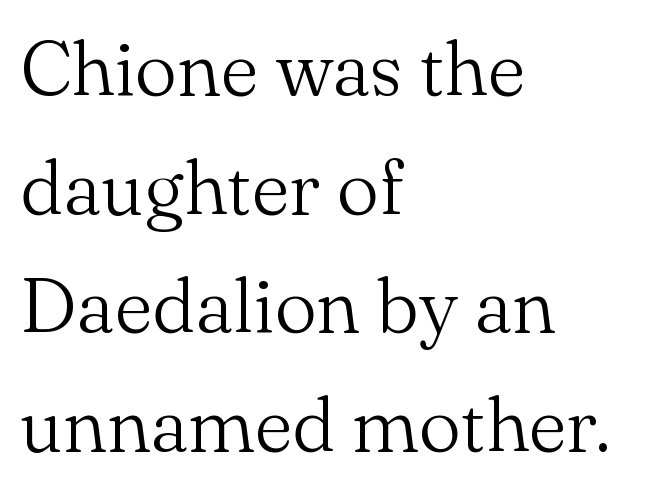
Glyph-to-glyph distance matches everyday printed text. Nope, not italic — everything's standing straight. Note the varied advance widths — an 'i' is clearly narrower than an 'm'. The strokes carry an ordinary text weight at most.
